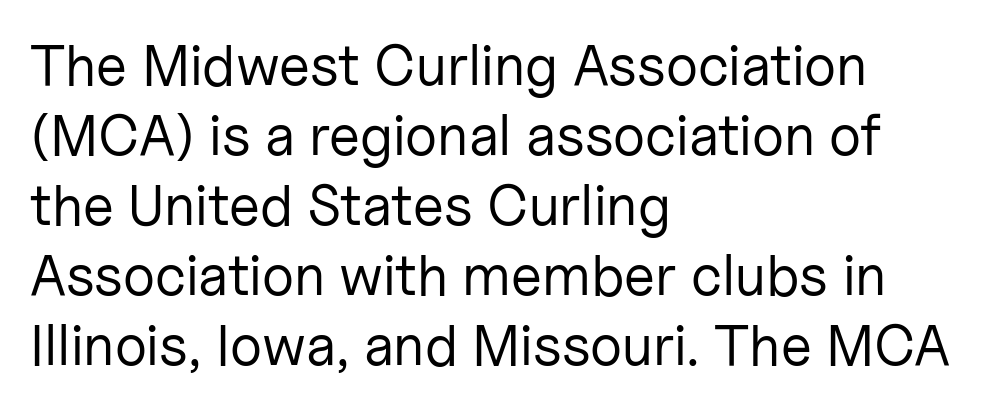
The baseline area is clear. Italic: no, the glyphs are upright roman. You could not count columns in this text — the font is proportionally spaced. These glyphs show unthickened strokes, regular width or finer. The passage shown has conventional tracking throughout.
